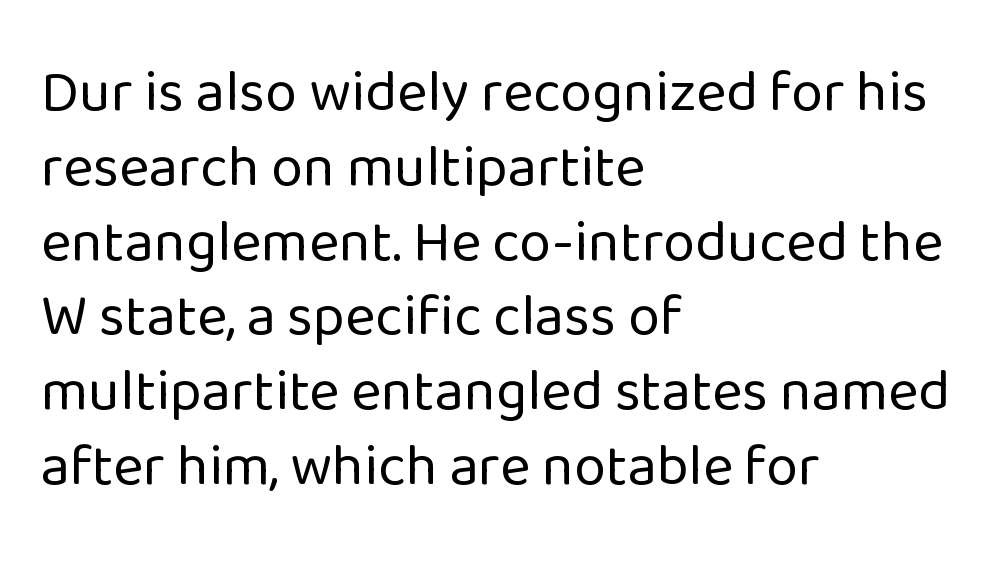
The image shows 58 px regular-weight sans-serif type, upright; set left-aligned, normal line spacing (1.29x), normal letter spacing, not underlined; low stroke contrast and a medium x-height.
